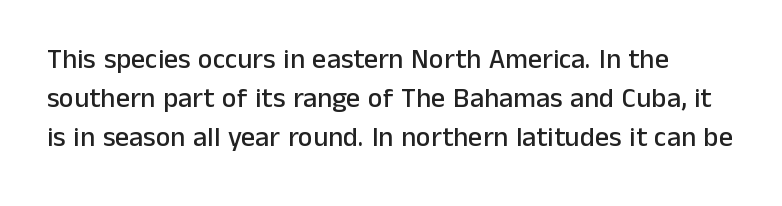
The image shows 28 px sans-serif type, upright; set normal line spacing (1.39x), normal letter spacing, not underlined; low stroke contrast and a medium x-height.
